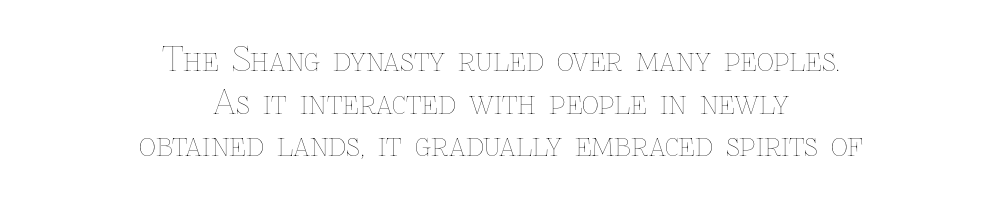
Q: Is the text bold? A: No.
Q: Is the text italic (slanted)? A: No, it is upright.
Q: Is the text underlined? A: No.
Q: How is the paragraph aligned? A: Centered.
Q: Is the spacing between letters normal or unusually wide? A: Normal.
Q: Is the spacing between lines tight, normal or loose? A: Normal.
Q: Width (condensed, normal, or wide)? A: Normal.
Q: Stroke contrast? A: Low.
Q: x-height? A: Medium.
Q: Monospaced? A: No.
